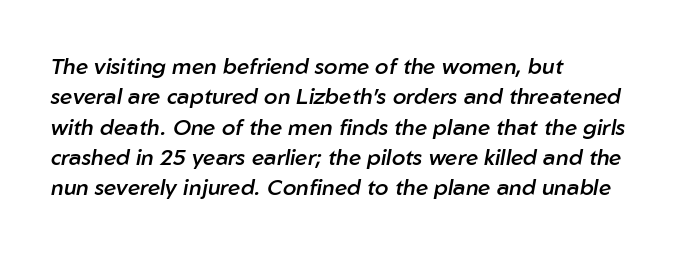
{"italic": "yes", "lean": "right", "slant_degrees": 10, "bold": "semi", "underline": "no", "align": "left", "line_spacing": "normal", "line_spacing_ratio": 1.38, "letter_spacing": "normal", "letter_spacing_em": 0.0, "glyph_px": 22}
